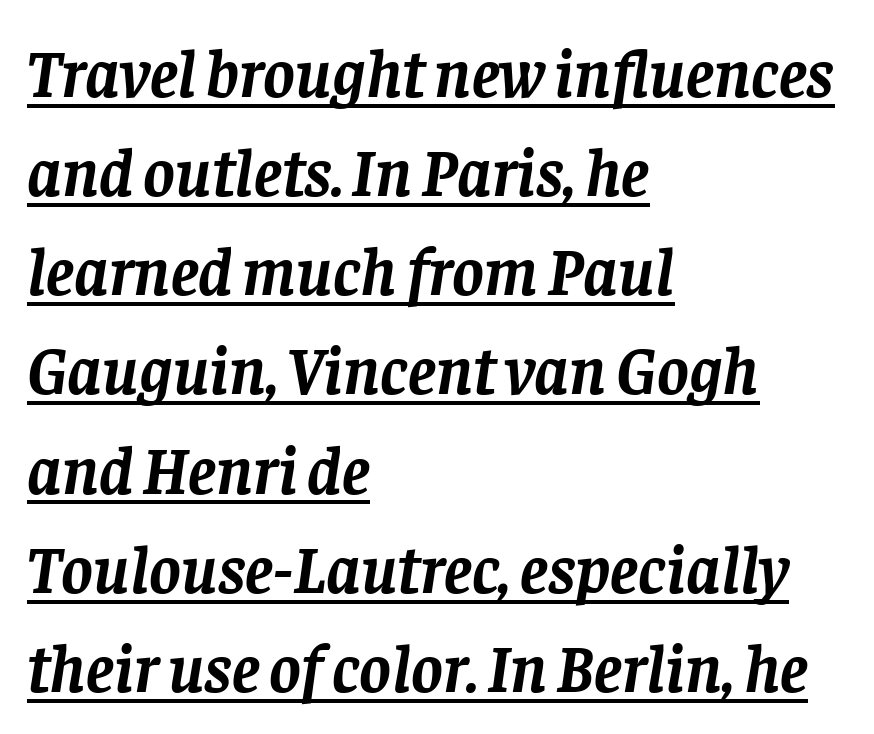
Q: Is the text bold? A: Yes.
Q: Is the text italic (slanted)? A: Yes, it leans right by about 8 degrees.
Q: Is the typeface a serif or a sans-serif typeface? A: Serif.
Q: Is the text underlined? A: Yes.
Q: How is the paragraph aligned? A: Left-aligned.
Q: Is the spacing between letters normal or unusually wide? A: Normal.
Q: Is the spacing between lines tight, normal or loose? A: Normal.
Q: Width (condensed, normal, or wide)? A: Normal.
Q: Stroke contrast? A: Low.
Q: x-height? A: Large.
Q: Monospaced? A: No.
